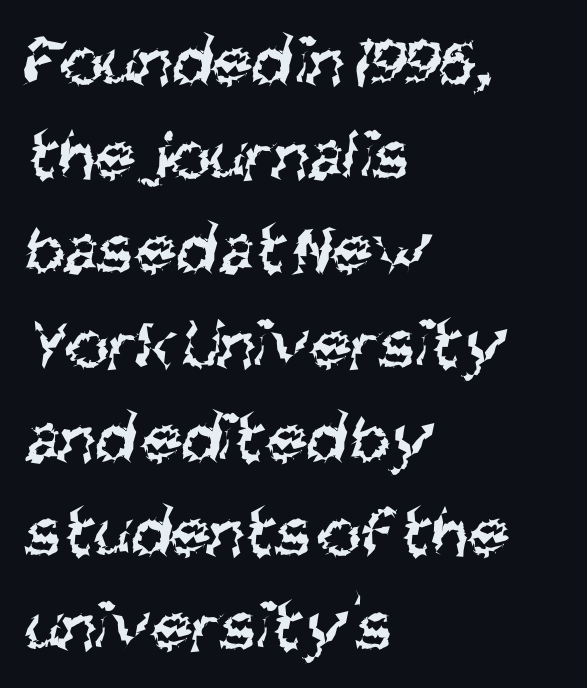
The face used here is a sans, in the tradition of grotesques and geometrics. Heaviness? Minimal to ordinary, like unemphasized prose. One-word summary of the alignment: left. Glyph-to-glyph distance matches everyday printed text.
